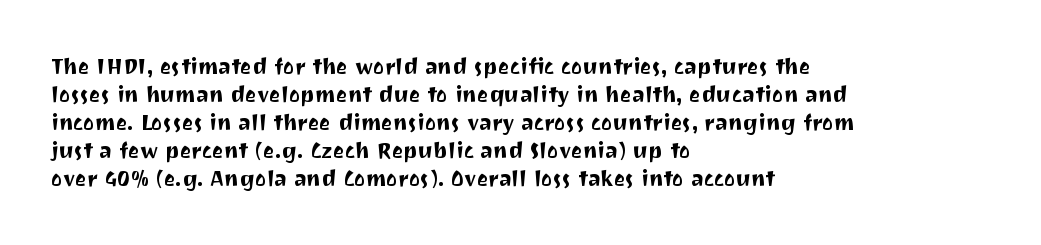
In terms of leading, this rendering sits right in the middle. Do the letters lean? They stand straight. These lines stack with their left ends in a neat column. The zone under the glyphs is completely vacant. The letters sit at their default tracking, neither squeezed nor spread.
